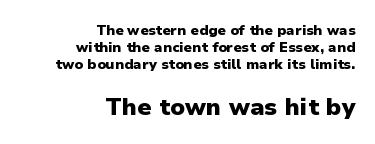
{"italic": "no", "bold": "yes", "underline": "no", "align": "right", "line_spacing_ratio": 1.2, "letter_spacing": "normal", "letter_spacing_em": 0.0, "larger_block": "second", "size_ratio": 1.71, "glyph_px": 24}
